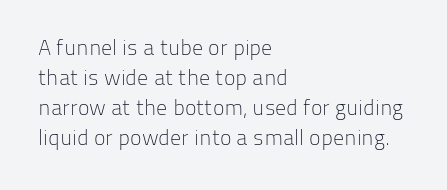
Q: Is the text bold? A: No.
Q: Is the text italic (slanted)? A: No, it is upright.
Q: Is the text underlined? A: No.
Q: How is the paragraph aligned? A: Left-aligned.
Q: Is the spacing between letters normal or unusually wide? A: Normal.
Q: Is the spacing between lines tight, normal or loose? A: Normal.
